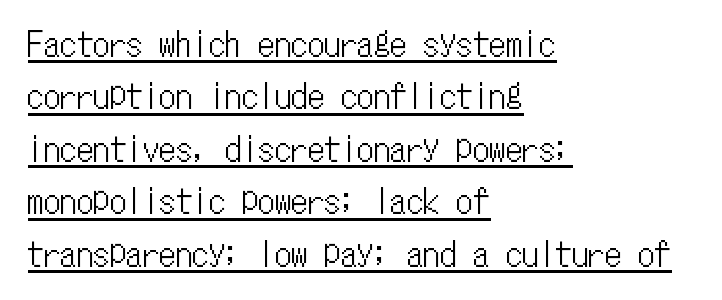
How are the letters spaced? Ordinarily, with no added tracking. The words here are underlined. The face used here is monospaced, like something from a code editor. These lines stack with their left ends in a neat column. The space between consecutive lines is moderate.
